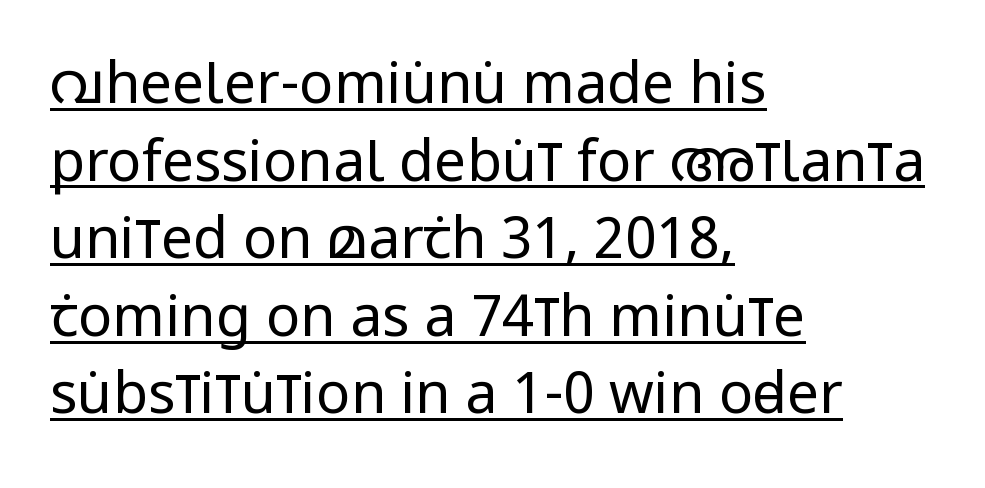
Line starts are locked; line ends wander. Are there feet on the stems? There aren't — it's a sans. Posture: straight, roman, zero tilt. Summary of weight: not heavy and not bold. Evenly set lines give the paragraph a standard silhouette.
